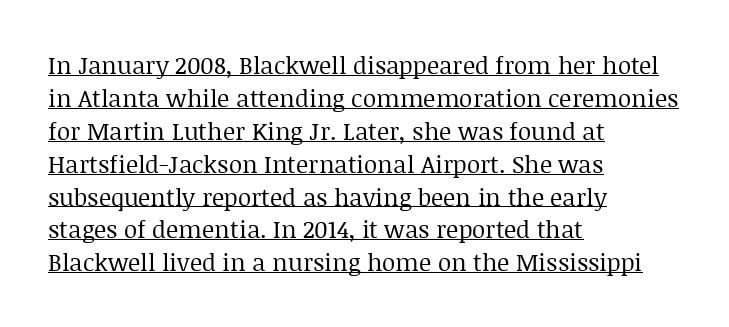
Q: Is the text bold? A: No.
Q: Is the text italic (slanted)? A: No, it is upright.
Q: Is the text underlined? A: Yes.
Q: How is the paragraph aligned? A: Left-aligned.
Q: Is the spacing between letters normal or unusually wide? A: Normal.
Q: Is the spacing between lines tight, normal or loose? A: Normal.
